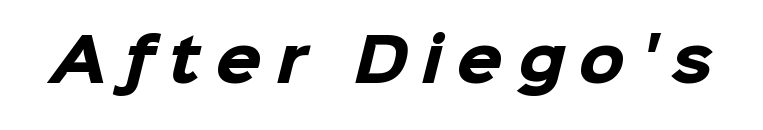
Q: Is the text bold? A: Yes.
Q: Is the typeface a serif or a sans-serif typeface? A: Sans-serif.
Q: Is the text underlined? A: No.
Q: Is the spacing between letters normal or unusually wide? A: Unusually wide.
Q: Width (condensed, normal, or wide)? A: Normal.
Q: Stroke contrast? A: Low.
Q: x-height? A: Medium.
Q: Monospaced? A: No.
